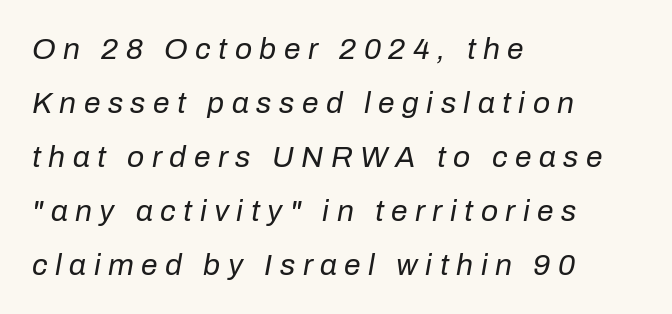
The characters are drawn with everyday or finer stroke widths. The passage shown is typed in a proportional face where columns would drift. Slanted lettering throughout. Type without underlining. Teacher's note: observe the even left margin — that is flush-left alignment. Between one letter and the next there's a generous, obvious gap.
